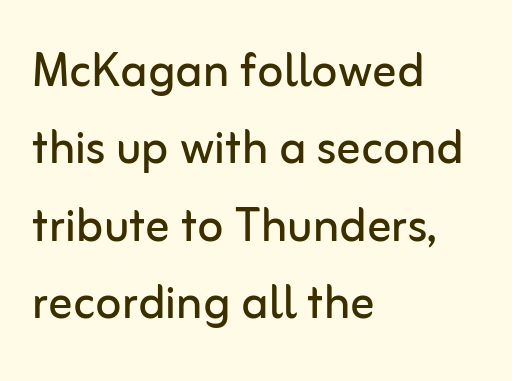
{"serif": "no", "italic": "no", "bold": "no", "weight": "regular", "width": "normal", "stroke_contrast": "low", "x_height": "medium", "monospaced": "no", "underline": "no", "align": "left", "line_spacing": "normal", "line_spacing_ratio": 1.29, "letter_spacing": "normal", "letter_spacing_em": 0.0, "glyph_px": 60}
